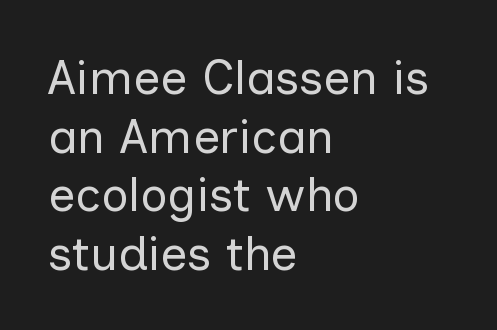
The image shows 48 px regular-weight sans-serif type, upright; set left-aligned, line spacing 1.22x, normal letter spacing, not underlined; low stroke contrast and a medium x-height.
